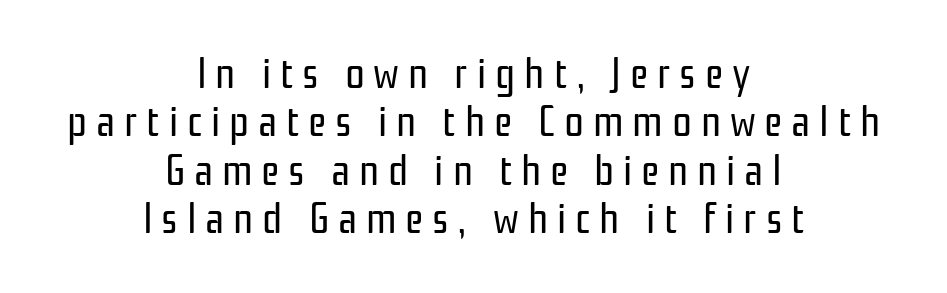
Q: Is the text bold? A: No.
Q: Is the text italic (slanted)? A: No, it is upright.
Q: Is the typeface a serif or a sans-serif typeface? A: Sans-serif.
Q: Is the text underlined? A: No.
Q: How is the paragraph aligned? A: Centered.
Q: Is the spacing between letters normal or unusually wide? A: Unusually wide.
Q: Is the spacing between lines tight, normal or loose? A: Tight.
Q: Width (condensed, normal, or wide)? A: Condensed.
Q: Stroke contrast? A: Low.
Q: x-height? A: Medium.
Q: Monospaced? A: No.
